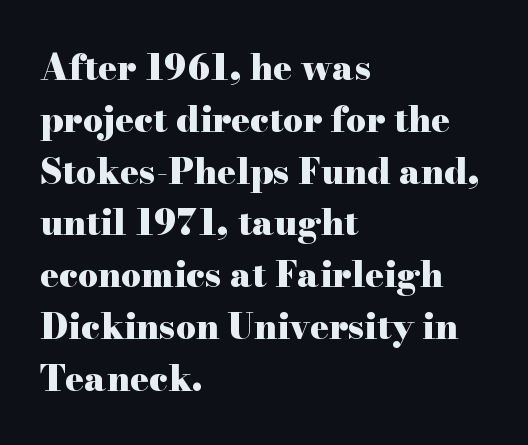
{"serif": "yes", "italic": "no", "bold": "yes", "weight": "heavy", "width": "wide", "stroke_contrast": "high", "x_height": "small", "monospaced": "no", "underline": "no", "align": "left", "line_spacing": "normal", "line_spacing_ratio": 1.48, "letter_spacing": "normal", "letter_spacing_em": 0.0, "glyph_px": 35}
